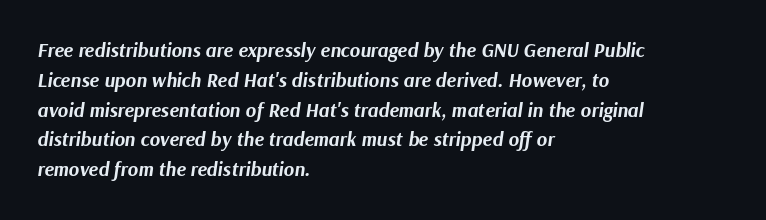
Q: Is the text bold? A: Yes.
Q: Is the text italic (slanted)? A: Yes, it leans right by about 9 degrees.
Q: Is the text underlined? A: No.
Q: How is the paragraph aligned? A: Left-aligned.
Q: Is the spacing between letters normal or unusually wide? A: Normal.
Q: Is the spacing between lines tight, normal or loose? A: Normal.
